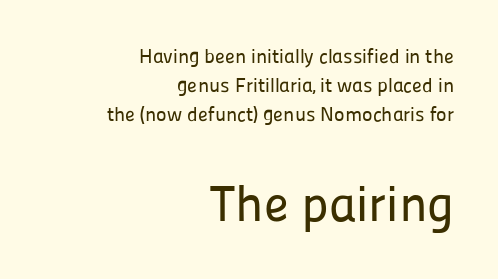
The image shows 51 px sans-serif type, upright; set right-aligned, normal line spacing (1.46x), normal letter spacing, not underlined; the second (bottom) block is 2.55x larger; low stroke contrast and a medium x-height.
